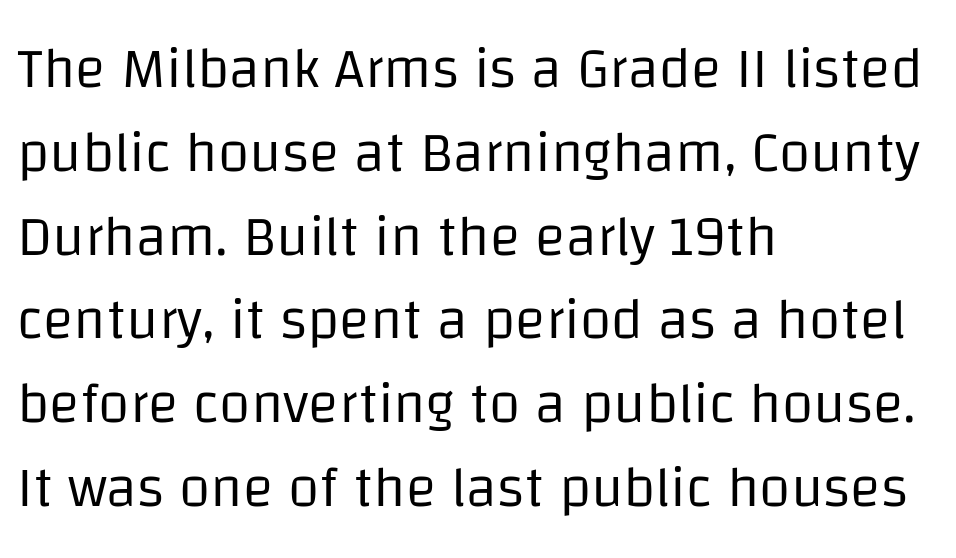
This sample has the flowing, uneven cadence of proportional lettering. Quick note: underline off. This block has exactly the height ordinary leading produces. The lines in this sample share a left origin and differ only in where they stop. The type family on display is of the sans-serif kind. The face used here is rendered with its standard letterfit.
